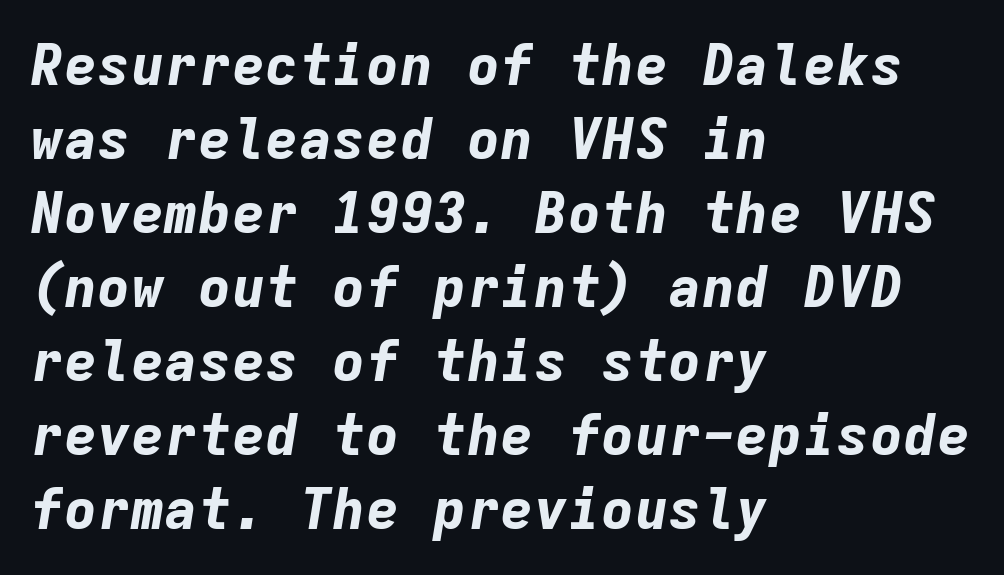
I'd describe the lettering as bold — thick and assertive. Characters are canted at an angle relative to the baseline's perpendicular. Descenders are the only things crossing below the line. Successive baselines arrive at the customary interval. Think of a typewriter: that constant character pitch is what you see here.
